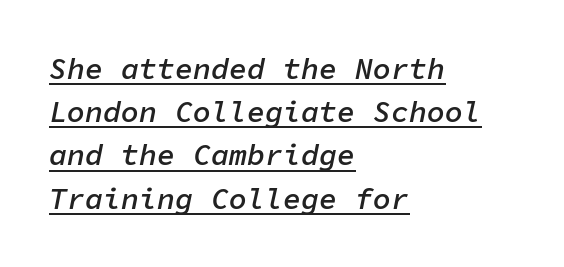
{"italic": "yes", "lean": "right", "slant_degrees": 11, "bold": "semi", "weight": "semibold", "width": "normal", "stroke_contrast": "low", "x_height": "medium", "monospaced": "yes", "underline": "yes", "align": "left", "line_spacing": "normal", "line_spacing_ratio": 1.44, "letter_spacing": "normal", "letter_spacing_em": 0.0, "glyph_px": 30}
